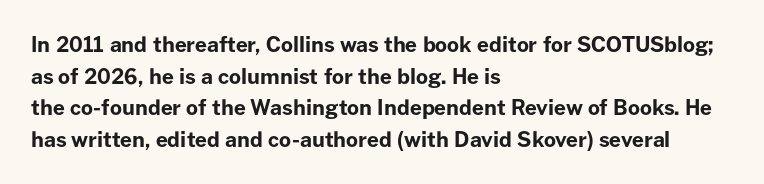
The image shows 21 px bold type, upright; set left-aligned, normal line spacing (1.51x), normal letter spacing, not underlined.
